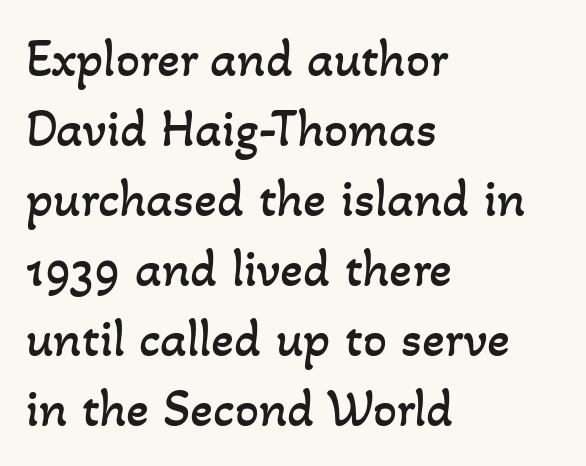
Nothing heavy about these letters — not bold at all. Proportional: the letters do not fall into vertical columns. Standard letterfit; no display-style spreading of the glyphs. Left-aligned paragraph, ragged on the right. The leading is moderate, giving the passage an even texture. Glance below the letters and you will spot only blank space.
